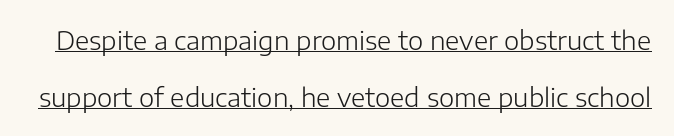
Q: Is the text bold? A: No.
Q: Is the text italic (slanted)? A: No, it is upright.
Q: Is the text underlined? A: Yes.
Q: Is the spacing between letters normal or unusually wide? A: Normal.
Q: Is the spacing between lines tight, normal or loose? A: Loose.
